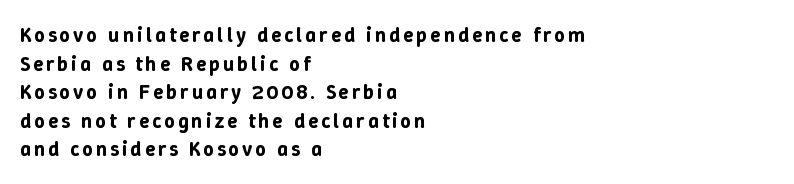
The image shows 21 px text type, upright; set left-aligned, normal line spacing (1.36x), not underlined.
